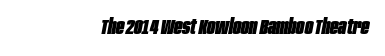
Q: Is the text bold? A: Yes.
Q: Is the text italic (slanted)? A: Yes, it leans right by about 10 degrees.
Q: Is the text underlined? A: No.
Q: Is the spacing between letters normal or unusually wide? A: Normal.
